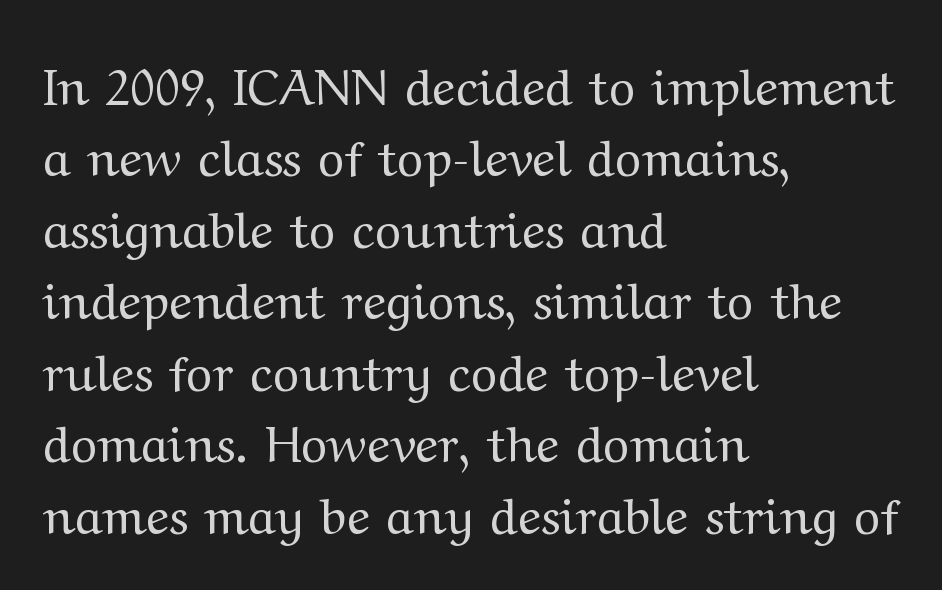
Weight class: somewhere from thin through regular. Reading down the column, the eye jumps a familiar distance to each next line. This sample uses an upright cut, with every glyph sitting square on the baseline. Check the space under the baseline: it is left empty. The face used here is rendered with its standard letterfit.
